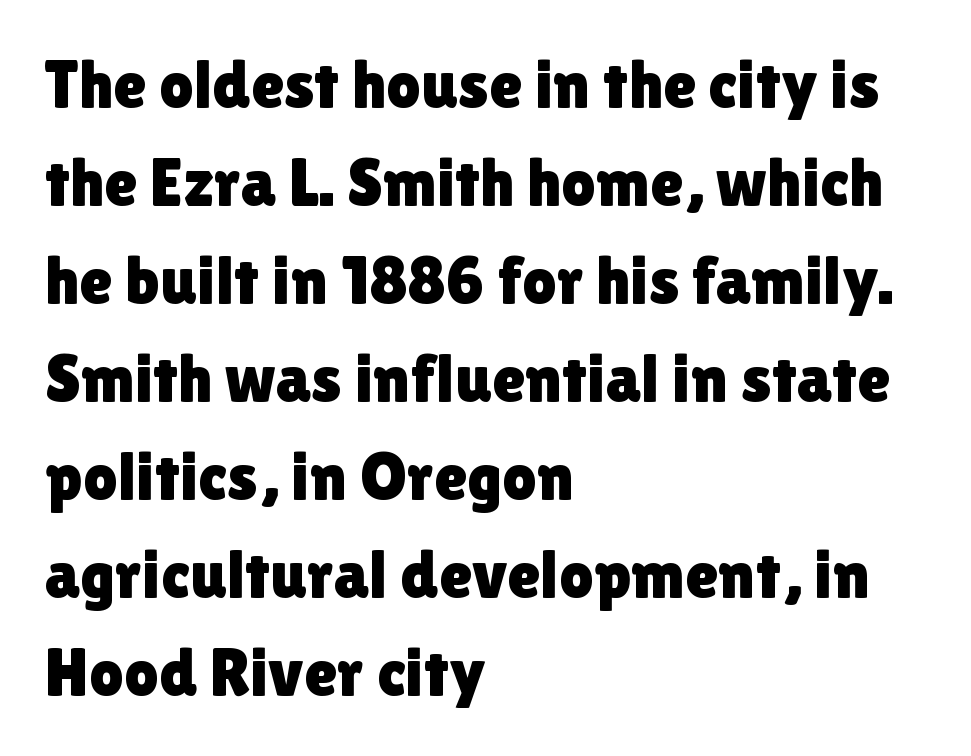
The designer left line spacing at the default. When letters stand straight like this, we call the style roman or upright. A typesetter would call this proportional, since set widths differ per character. The zone under the glyphs is completely vacant.
